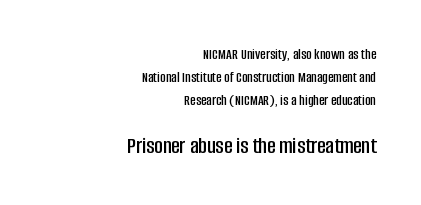
Q: Is the text italic (slanted)? A: No, it is upright.
Q: Is the text underlined? A: No.
Q: How is the paragraph aligned? A: Right-aligned.
Q: Is the spacing between letters normal or unusually wide? A: Normal.
Q: Is the spacing between lines tight, normal or loose? A: Normal.
Q: Which block of text is set in a larger size, the first (top) or the second (bottom)? A: The second (bottom) one.
